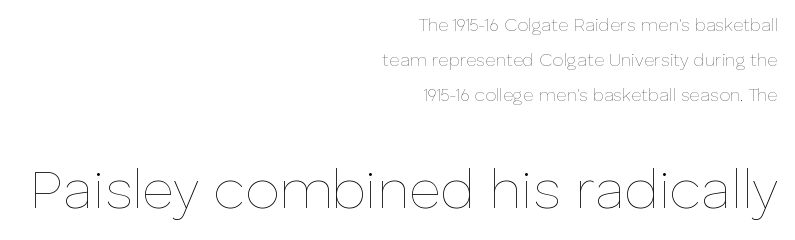
Q: Is the text bold? A: No.
Q: Is the text italic (slanted)? A: No, it is upright.
Q: Is the text underlined? A: No.
Q: How is the paragraph aligned? A: Right-aligned.
Q: Is the spacing between letters normal or unusually wide? A: Normal.
Q: Is the spacing between lines tight, normal or loose? A: Loose.
Q: Which block of text is set in a larger size, the first (top) or the second (bottom)? A: The second (bottom) one.
Q: Width (condensed, normal, or wide)? A: Normal.
Q: Stroke contrast? A: Low.
Q: x-height? A: Medium.
Q: Monospaced? A: No.
